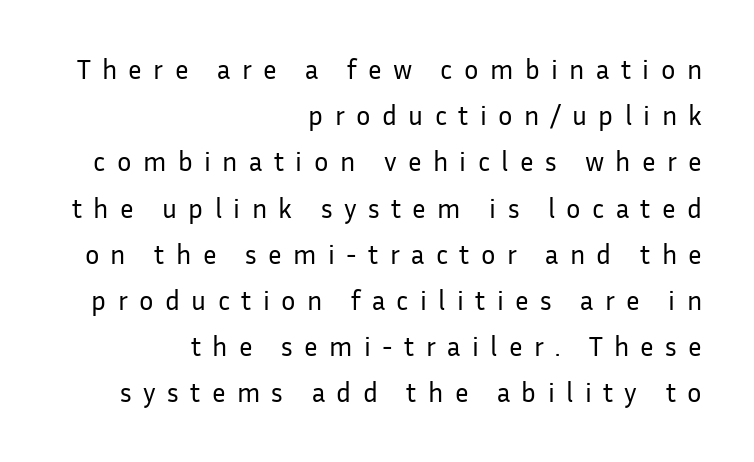
{"italic": "no", "bold": "no", "underline": "no", "align": "right", "line_spacing_ratio": 1.71, "letter_spacing": "wide", "letter_spacing_em": 0.42, "glyph_px": 27}
